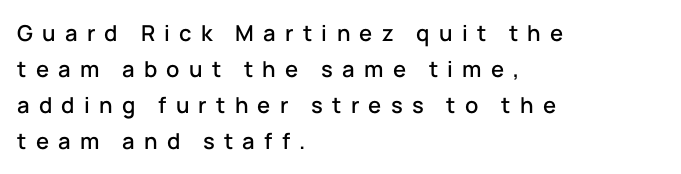
Is there any slant? The stems are plumb. Whoever set this chose a conventional vertical rhythm. This rendering uses left alignment, leaving the right contour irregular. The passage shown has open, widely tracked lettering throughout. Words float on clear page, feet unadorned.
